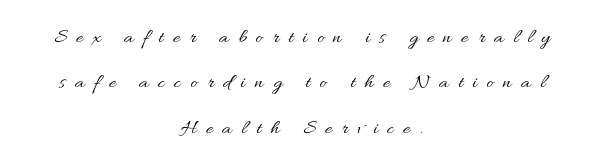
Any mark beneath the type? The region is blank. No extra ink here — the face is not bold. This sample uses expanded letter spacing, leaving extra air between glyphs. Students, observe: this is what heavily led, spacious text looks like. The typesetter chose a symmetrical, centered arrangement here.
